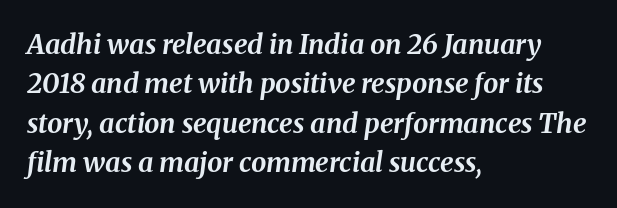
The image shows 27 px bold type, italic (leaning right); set left-aligned, normal line spacing (1.46x), normal letter spacing, not underlined.
